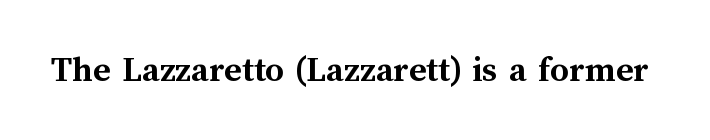
The image shows 37 px semibold type, upright; set normal letter spacing, not underlined; medium stroke contrast and a medium x-height.
